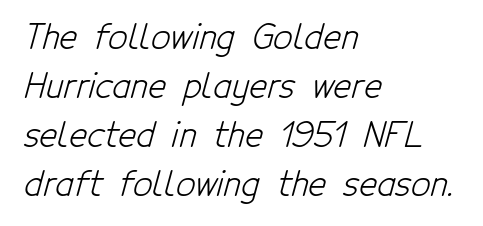
The image shows 34 px light, condensed sans-serif type; set left-aligned, normal line spacing (1.44x), normal letter spacing, not underlined; low stroke contrast and a medium x-height.
